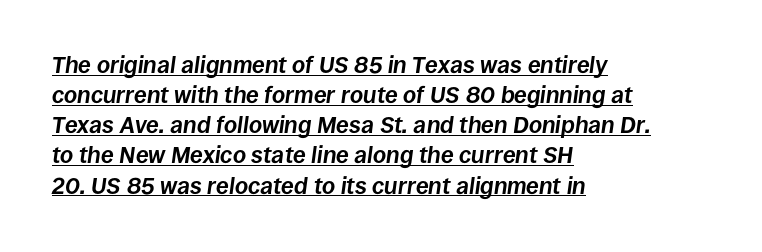
The image shows 23 px bold type, italic (leaning right); set left-aligned, normal line spacing (1.31x), normal letter spacing, underlined.
